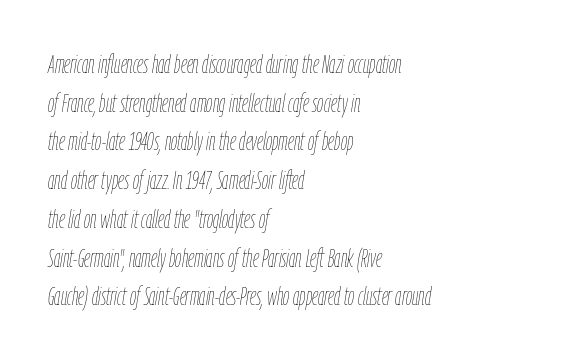
The image shows 25 px text type, italic (leaning right); set left-aligned, normal line spacing (1.55x), normal letter spacing, not underlined.
